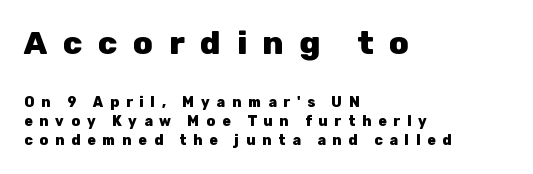
The image shows 32 px heavy sans-serif type, upright; set left-aligned, normal line spacing (1.36x), unusually wide letter spacing (+0.49 em), not underlined; the first (top) block is 2.29x larger; low stroke contrast and a medium x-height.
